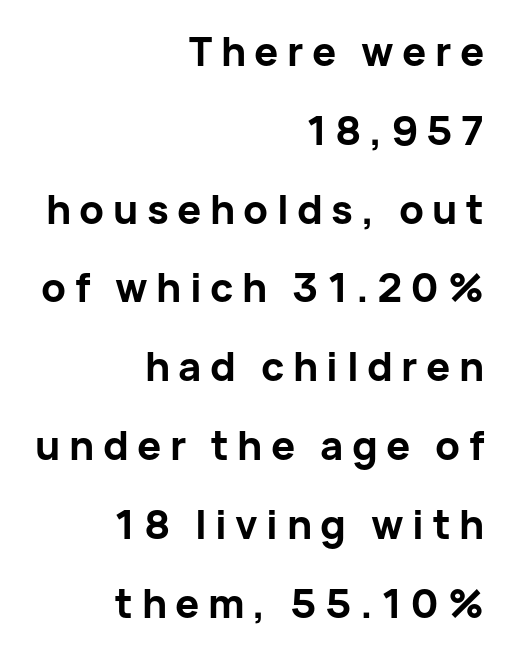
Q: Is the text bold? A: Yes.
Q: Is the text italic (slanted)? A: No, it is upright.
Q: Is the typeface a serif or a sans-serif typeface? A: Sans-serif.
Q: Is the text underlined? A: No.
Q: How is the paragraph aligned? A: Right-aligned.
Q: Is the spacing between letters normal or unusually wide? A: Unusually wide.
Q: Is the spacing between lines tight, normal or loose? A: Loose.
Q: Width (condensed, normal, or wide)? A: Normal.
Q: Stroke contrast? A: Low.
Q: x-height? A: Medium.
Q: Monospaced? A: No.
